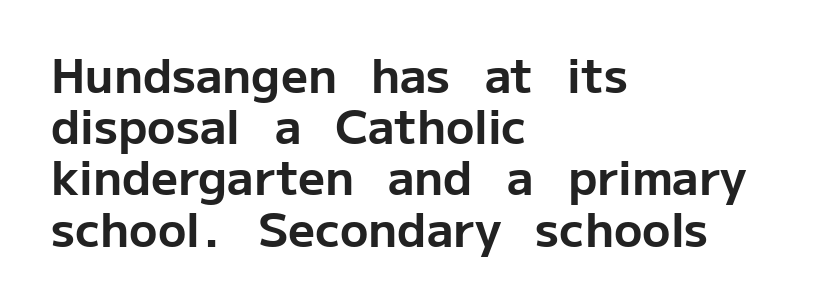
Q: Is the text bold? A: Yes.
Q: Is the text italic (slanted)? A: No, it is upright.
Q: Is the typeface a serif or a sans-serif typeface? A: Sans-serif.
Q: Is the text underlined? A: No.
Q: How is the paragraph aligned? A: Left-aligned.
Q: Is the spacing between letters normal or unusually wide? A: Normal.
Q: Is the spacing between lines tight, normal or loose? A: Tight.
Q: Width (condensed, normal, or wide)? A: Normal.
Q: Stroke contrast? A: Low.
Q: x-height? A: Medium.
Q: Monospaced? A: No.
